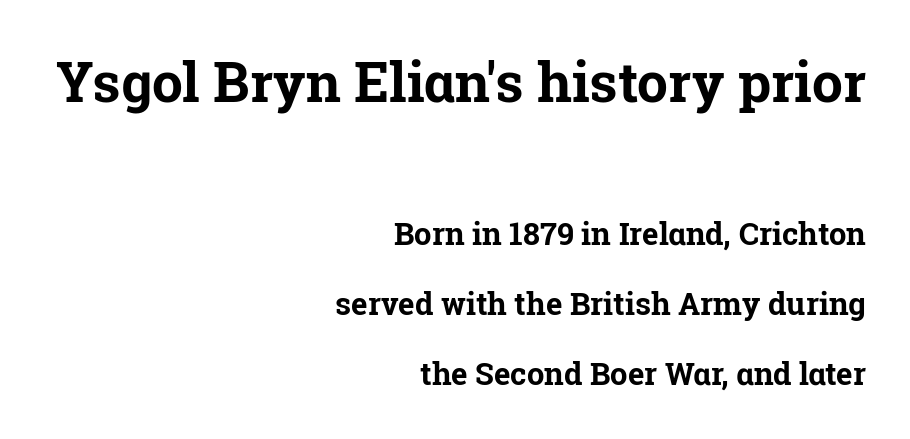
The image shows 55 px bold serif type, upright; set right-aligned, loose line spacing (2.26x), normal letter spacing, not underlined; the first (top) block is 1.77x larger; low stroke contrast and a medium x-height.
